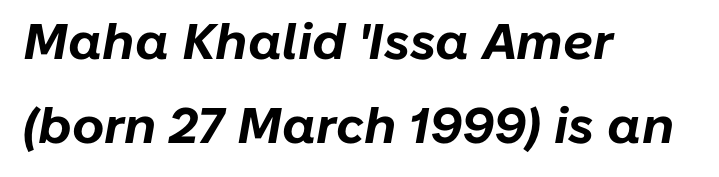
{"italic": "yes", "lean": "right", "slant_degrees": 10, "bold": "yes", "weight": "bold", "width": "normal", "stroke_contrast": "low", "x_height": "medium", "monospaced": "no", "underline": "no", "align": "left", "line_spacing": "normal", "line_spacing_ratio": 1.69, "letter_spacing": "normal", "letter_spacing_em": 0.0, "glyph_px": 50}
